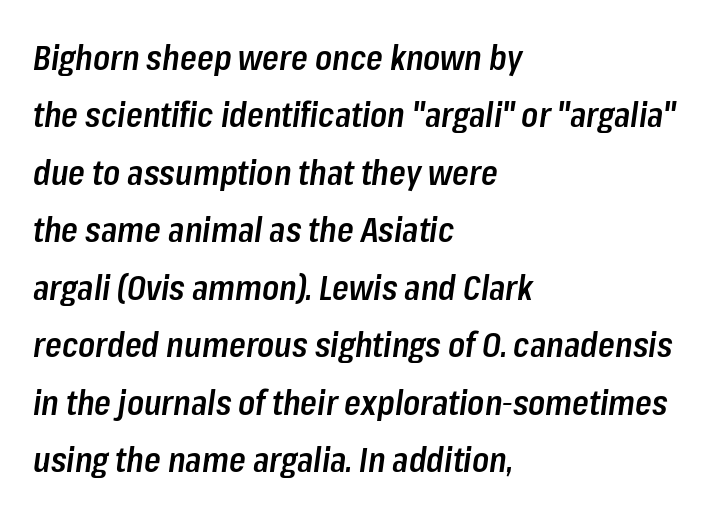
Just letters on the line, the space beneath them empty. Casual observation: everything's shoved over to the left. What weight is shown? A semibold, between regular and bold. You can tell it's italic because the verticals aren't actually vertical. The block of text has a typical density, with ordinary space between rows.
